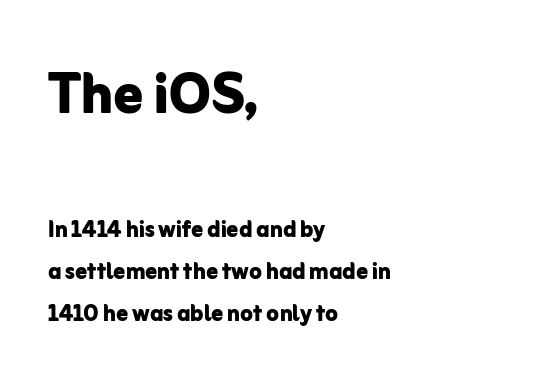
A normal amount of white space separates one row of letters from the next. Is this a fixed-width face? No — the glyphs have proportional, varying widths. Only glyphs here, with clear space below each row. Posture: vertical. These lines stack with their left ends in a neat column. Short note: letters normally spaced.
